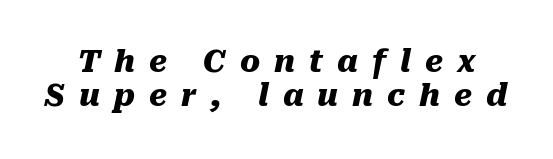
Q: Is the text bold? A: Yes.
Q: Is the text italic (slanted)? A: Yes, it leans right by about 10 degrees.
Q: Is the text underlined? A: No.
Q: Is the spacing between letters normal or unusually wide? A: Unusually wide.
Q: Is the spacing between lines tight, normal or loose? A: Tight.
Q: Width (condensed, normal, or wide)? A: Normal.
Q: Stroke contrast? A: Medium.
Q: x-height? A: Medium.
Q: Monospaced? A: No.
